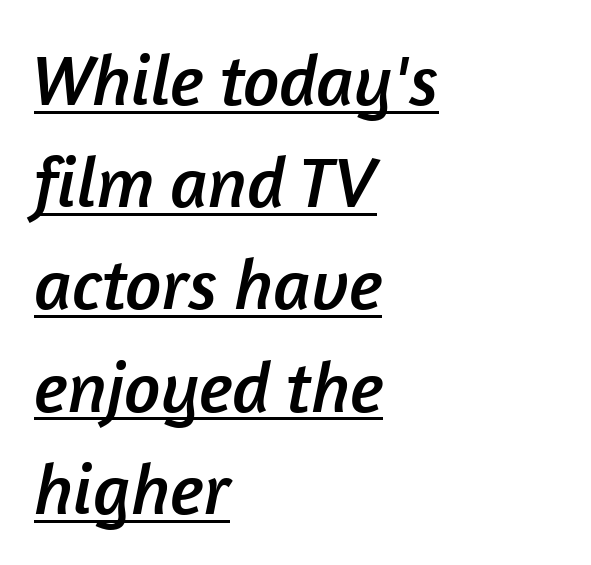
Q: Is the typeface a serif or a sans-serif typeface? A: Sans-serif.
Q: Is the text underlined? A: Yes.
Q: How is the paragraph aligned? A: Left-aligned.
Q: Is the spacing between letters normal or unusually wide? A: Normal.
Q: Is the spacing between lines tight, normal or loose? A: Normal.
Q: Width (condensed, normal, or wide)? A: Normal.
Q: Stroke contrast? A: Low.
Q: x-height? A: Medium.
Q: Monospaced? A: No.
